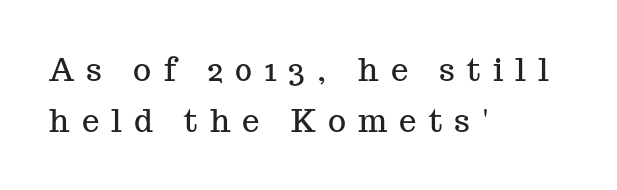
Q: Is the text italic (slanted)? A: No, it is upright.
Q: Is the typeface a serif or a sans-serif typeface? A: Serif.
Q: Is the text underlined? A: No.
Q: How is the paragraph aligned? A: Left-aligned.
Q: Is the spacing between letters normal or unusually wide? A: Unusually wide.
Q: Is the spacing between lines tight, normal or loose? A: Normal.
Q: Width (condensed, normal, or wide)? A: Normal.
Q: Stroke contrast? A: Medium.
Q: x-height? A: Medium.
Q: Monospaced? A: No.
